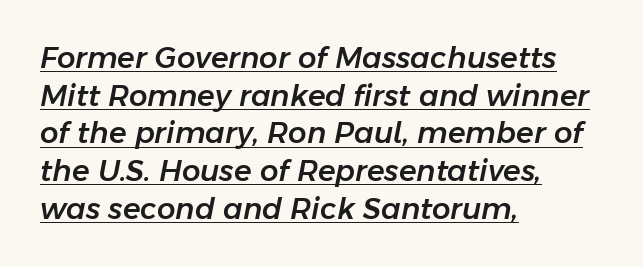
The image shows 29 px text type, italic (leaning right); set left-aligned, normal line spacing (1.3x), normal letter spacing, underlined; low stroke contrast and a medium x-height.
